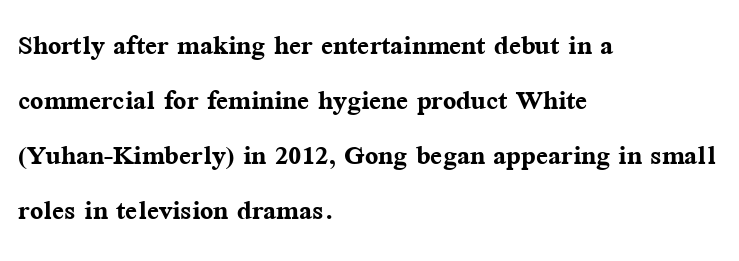
Q: Is the text bold? A: Yes.
Q: Is the text italic (slanted)? A: No, it is upright.
Q: Is the typeface a serif or a sans-serif typeface? A: Serif.
Q: Is the text underlined? A: No.
Q: How is the paragraph aligned? A: Left-aligned.
Q: Is the spacing between letters normal or unusually wide? A: Normal.
Q: Is the spacing between lines tight, normal or loose? A: Normal.
Q: Width (condensed, normal, or wide)? A: Normal.
Q: Stroke contrast? A: Medium.
Q: x-height? A: Medium.
Q: Monospaced? A: No.
